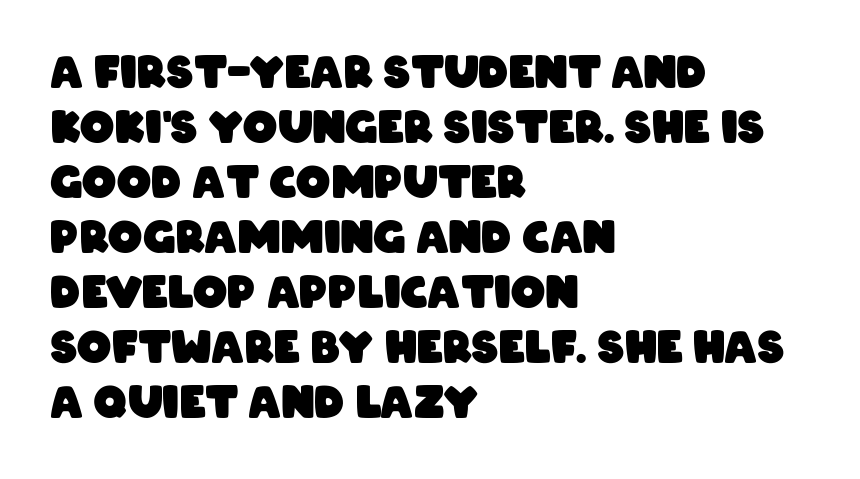
{"serif": "no", "bold": "yes", "weight": "heavy", "width": "condensed", "stroke_contrast": "low", "x_height": "large", "monospaced": "no", "underline": "no", "align": "left", "line_spacing": "normal", "line_spacing_ratio": 1.28, "letter_spacing": "normal", "letter_spacing_em": 0.0, "glyph_px": 43}
